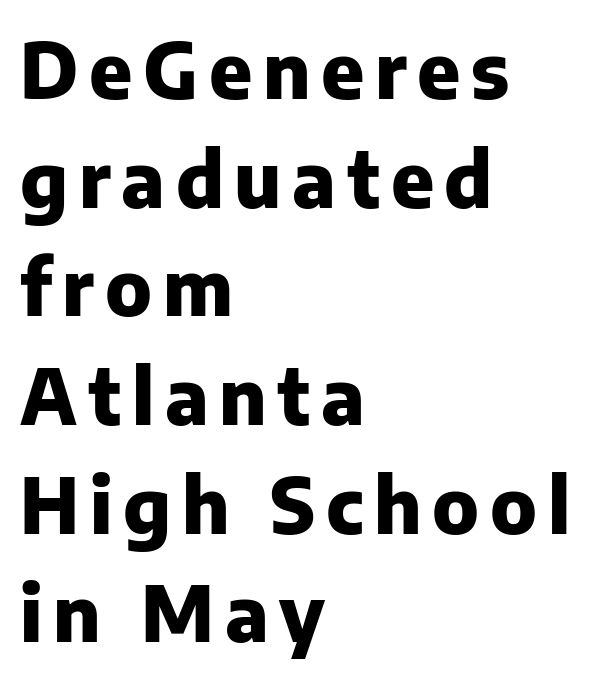
Lines of text with bare space underneath. In terms of leading, this rendering sits right in the middle. The paragraph has a hard left edge and a soft right edge. The face used here is a sans, in the tradition of grotesques and geometrics. A roman cut, with each character standing at attention. Spacing verdict: proportional, widths tailored to each character.
